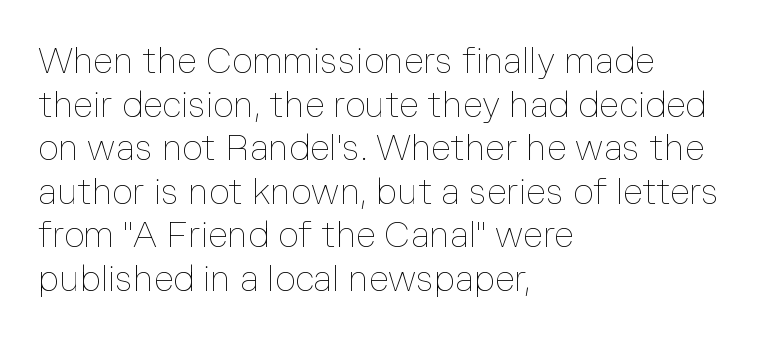
Q: Is the text bold? A: No.
Q: Is the text italic (slanted)? A: No, it is upright.
Q: Is the text underlined? A: No.
Q: How is the paragraph aligned? A: Left-aligned.
Q: Is the spacing between letters normal or unusually wide? A: Normal.
Q: Width (condensed, normal, or wide)? A: Normal.
Q: Stroke contrast? A: Low.
Q: x-height? A: Medium.
Q: Monospaced? A: No.
